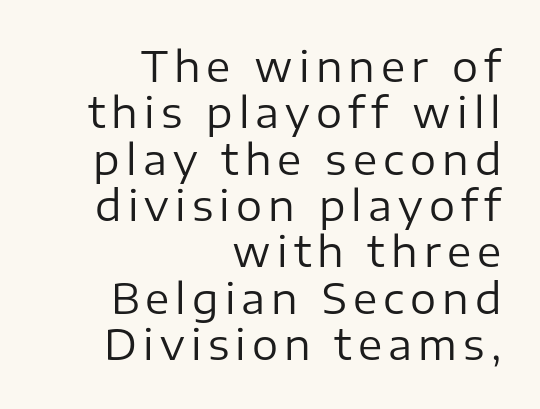
The image shows 41 px regular-weight sans-serif type, upright; set right-aligned, tight line spacing (1.13x), not underlined; low stroke contrast and a medium x-height.
